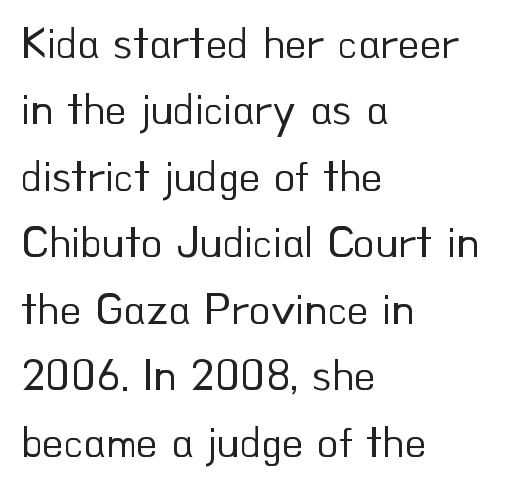
Q: Is the text bold? A: No.
Q: Is the text italic (slanted)? A: No, it is upright.
Q: Is the typeface a serif or a sans-serif typeface? A: Sans-serif.
Q: Is the text underlined? A: No.
Q: How is the paragraph aligned? A: Left-aligned.
Q: Is the spacing between letters normal or unusually wide? A: Normal.
Q: Is the spacing between lines tight, normal or loose? A: Normal.
Q: Width (condensed, normal, or wide)? A: Normal.
Q: Stroke contrast? A: Low.
Q: x-height? A: Small.
Q: Monospaced? A: No.
